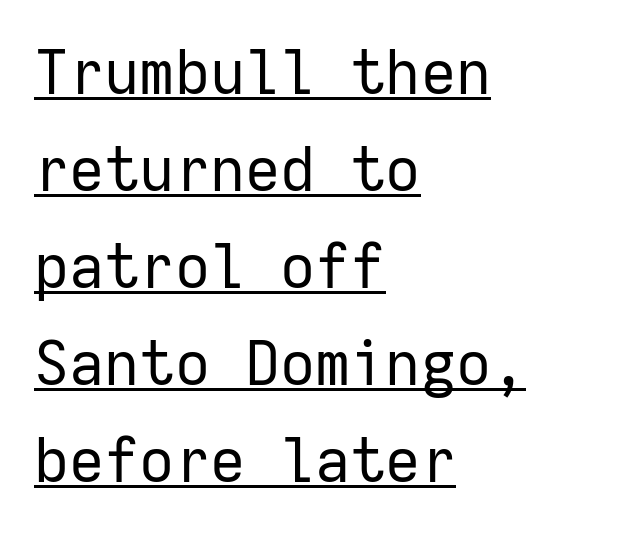
This sample keeps an unexceptional amount of space between lines. In terms of letterspacing, this is plain default setting. Looks like terminal output: every glyph gets an equal slot. Upright lettering throughout. Horizontal alignment here is leftward, the default for most running prose.
